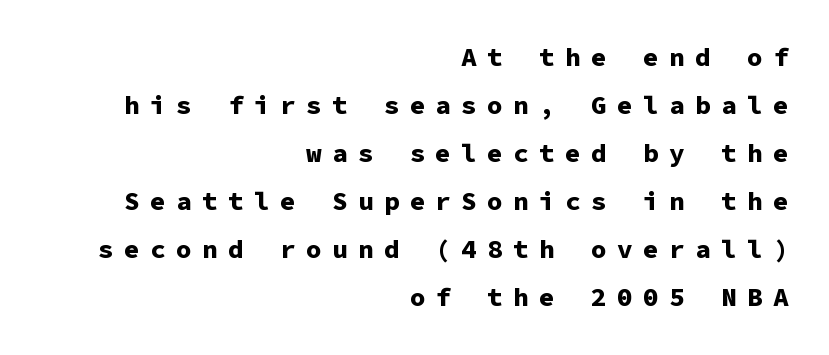
{"italic": "no", "bold": "yes", "underline": "no", "align": "right", "line_spacing_ratio": 1.85, "letter_spacing": "wide", "letter_spacing_em": 0.4, "glyph_px": 26}
